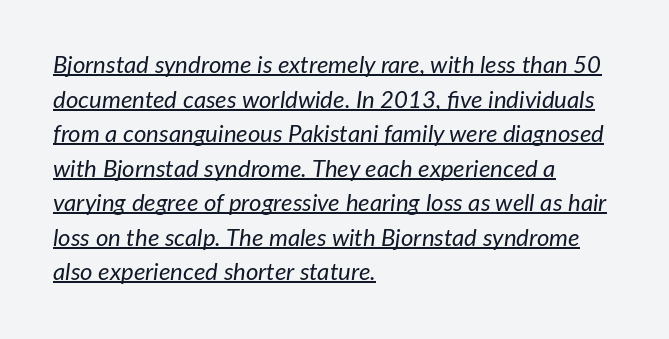
Looks like someone drew a line under every word here. Summary of vertical rhythm: regular, with standard interline spacing. This sample is left-justified, so line endings fall wherever the words run out. Letter spacing: default. Quick note: italic.
